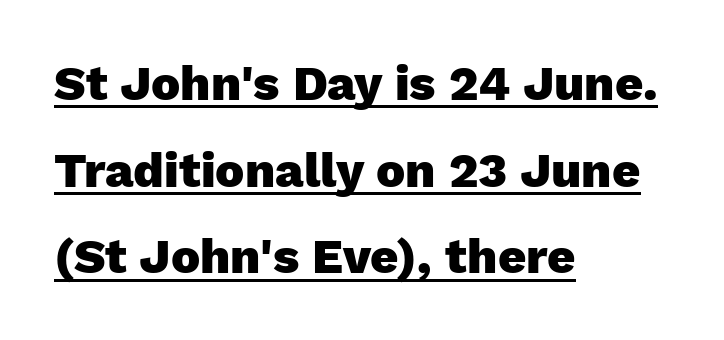
{"serif": "no", "italic": "no", "bold": "yes", "weight": "heavy", "width": "normal", "stroke_contrast": "low", "x_height": "medium", "monospaced": "no", "underline": "yes", "align": "left", "line_spacing_ratio": 1.77, "letter_spacing": "normal", "letter_spacing_em": 0.0, "glyph_px": 49}
